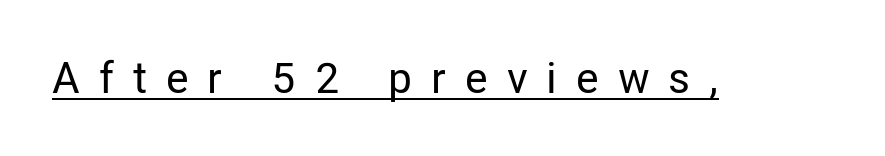
The rendering uses natural spacing where letterforms have individual widths. Emphasis is given by a line drawn under the lettering. A roman cut, with each character standing at attention. Does extra space separate the letters? Yes, quite a lot of it. Grotesque or geometric, the face here clearly has no serifs.
